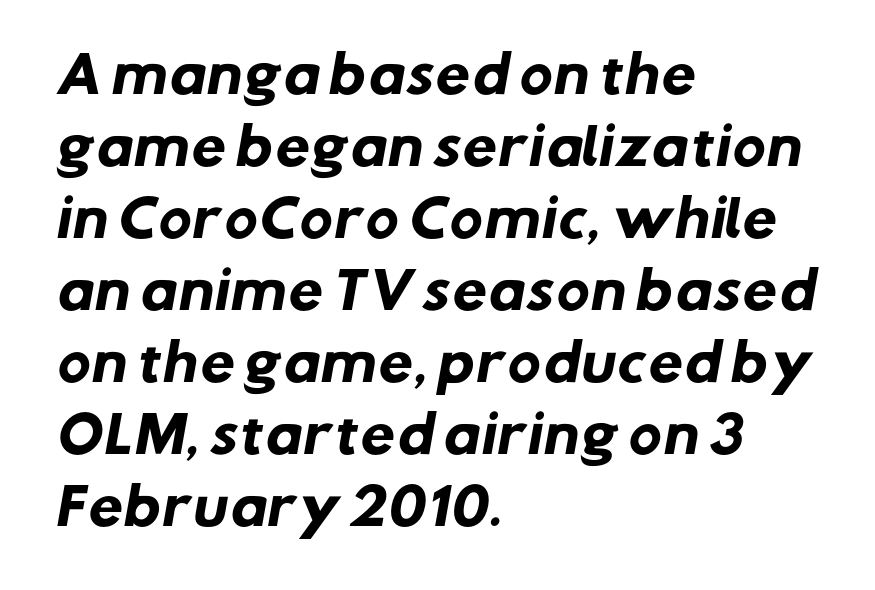
{"serif": "no", "bold": "yes", "weight": "heavy", "width": "normal", "stroke_contrast": "low", "x_height": "medium", "monospaced": "no", "underline": "no", "align": "left", "line_spacing": "normal", "line_spacing_ratio": 1.44, "letter_spacing": "normal", "letter_spacing_em": 0.0, "glyph_px": 50}
